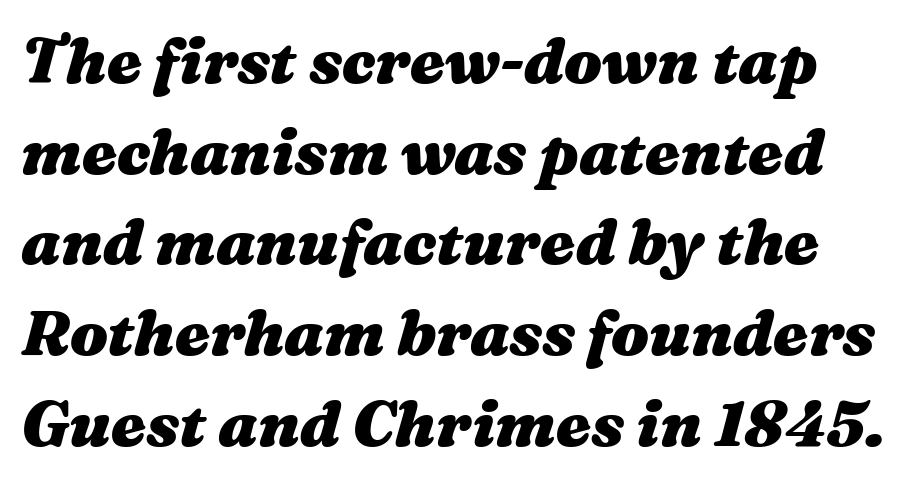
Q: Is the text bold? A: Yes.
Q: Is the text italic (slanted)? A: Yes, it leans right by about 16 degrees.
Q: Is the text underlined? A: No.
Q: Is the spacing between letters normal or unusually wide? A: Normal.
Q: Is the spacing between lines tight, normal or loose? A: Normal.
Q: Width (condensed, normal, or wide)? A: Wide.
Q: Stroke contrast? A: Medium.
Q: x-height? A: Medium.
Q: Monospaced? A: No.
